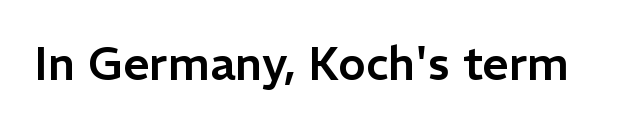
The image shows 46 px sans-serif type, upright; set normal letter spacing, not underlined; low stroke contrast and a medium x-height.
